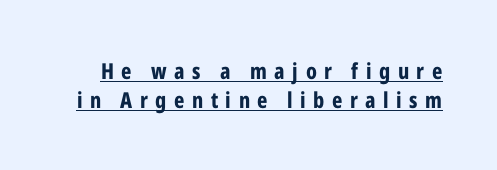
{"italic": "no", "bold": "yes", "underline": "yes", "line_spacing": "normal", "line_spacing_ratio": 1.31, "letter_spacing": "wide", "letter_spacing_em": 0.34, "glyph_px": 22}
